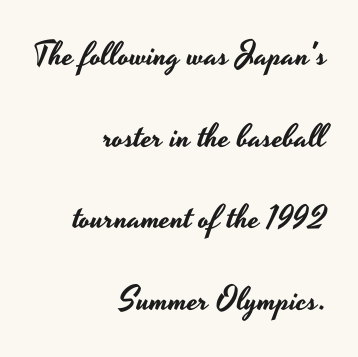
The face used here is rendered with its standard letterfit. Character widths vary here, with narrow letters taking less room than wide ones. Just letters on the line, the space beneath them empty. The passage is arranged like a letterhead date or caption credit — flush right. The lines are spread far apart with generous leading.
